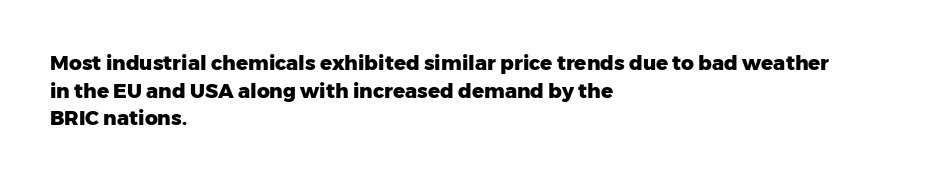
Q: Is the text bold? A: Yes.
Q: Is the text italic (slanted)? A: No, it is upright.
Q: Is the text underlined? A: No.
Q: How is the paragraph aligned? A: Left-aligned.
Q: Is the spacing between letters normal or unusually wide? A: Normal.
Q: Is the spacing between lines tight, normal or loose? A: Normal.
